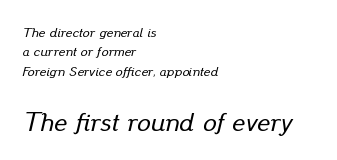
This rendering leaves character spacing at its baseline value. Compared with typical paragraphs, the rows here are spaced about the same. The lower block of text is set noticeably larger than the block above it. Emphasis-style slanted type is in use. Each line starts at the same left margin while the right side varies. Just letters on the line, the space beneath them empty.
